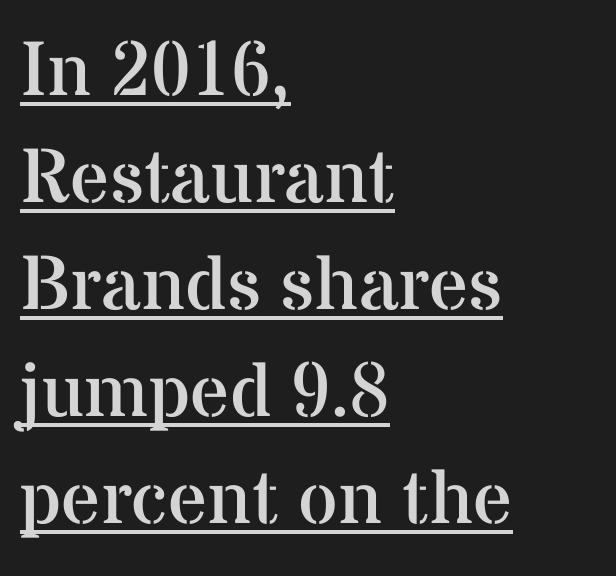
The image shows 77 px regular-weight serif type, upright; set left-aligned, normal line spacing (1.39x), normal letter spacing, underlined; medium stroke contrast and a medium x-height.
